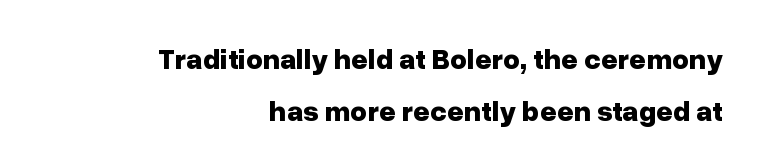
{"serif": "no", "italic": "no", "bold": "yes", "weight": "bold", "width": "normal", "stroke_contrast": "low", "x_height": "medium", "monospaced": "no", "underline": "no", "align": "right", "line_spacing_ratio": 1.78, "letter_spacing": "normal", "letter_spacing_em": 0.0, "glyph_px": 29}
